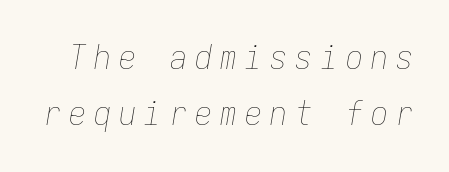
{"italic": "yes", "lean": "right", "slant_degrees": 9, "bold": "no", "weight": "thin", "width": "condensed", "stroke_contrast": "low", "x_height": "medium", "monospaced": "yes", "underline": "no", "line_spacing": "normal", "line_spacing_ratio": 1.65, "letter_spacing": "wide", "letter_spacing_em": 0.24, "glyph_px": 34}
